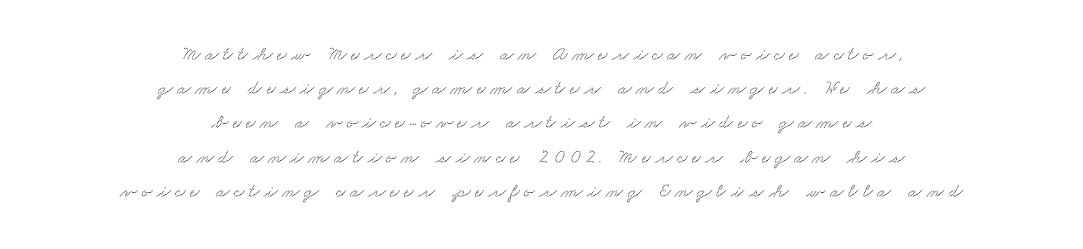
{"underline": "no", "align": "center", "line_spacing_ratio": 1.71, "letter_spacing": "wide", "letter_spacing_em": 0.23, "glyph_px": 20}
